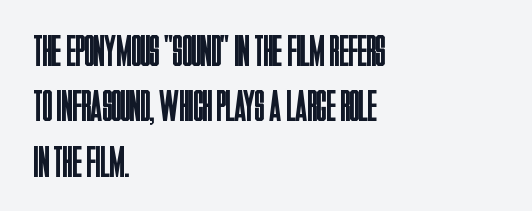
{"serif": "no", "italic": "no", "bold": "no", "weight": "regular", "width": "condensed", "stroke_contrast": "low", "x_height": "large", "monospaced": "no", "underline": "no", "align": "left", "line_spacing": "normal", "line_spacing_ratio": 1.26, "letter_spacing": "normal", "letter_spacing_em": 0.0, "glyph_px": 44}
